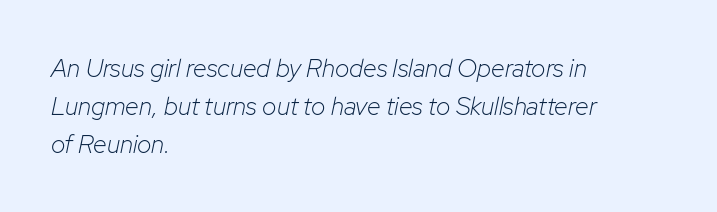
The image shows 25 px text type, italic (leaning right); set left-aligned, normal line spacing (1.52x), normal letter spacing, not underlined.
